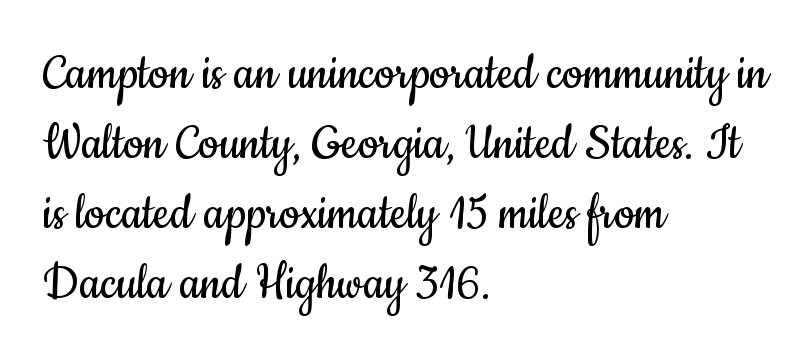
The zone under the glyphs is completely vacant. The passage shown is typed in a proportional face where columns would drift. This rendering leaves character spacing at its baseline value. The strokes carry an ordinary text weight at most.
